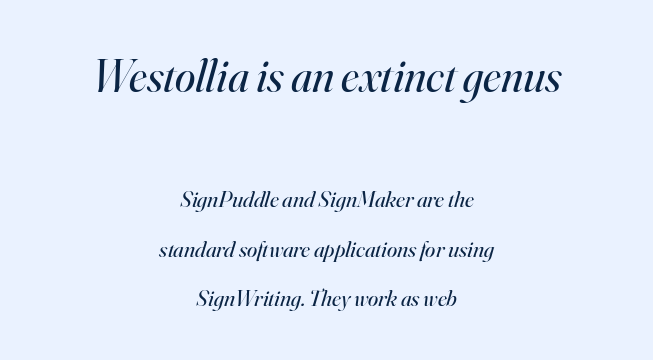
Rows of type keep a wide berth in the vertical direction. Letterform terminals end in serifs throughout the passage. The composition opens big and finishes small. Note the varied advance widths — an 'i' is clearly narrower than an 'm'. Yep, that's italic — everything's leaning.
